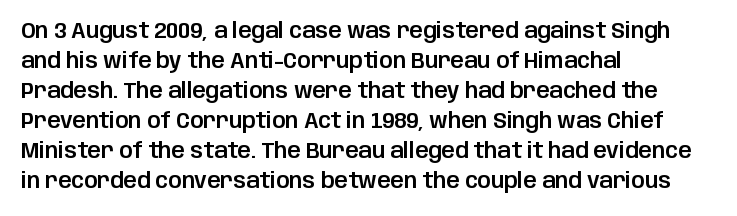
{"italic": "no", "underline": "no", "align": "left", "line_spacing": "normal", "line_spacing_ratio": 1.43, "letter_spacing": "normal", "letter_spacing_em": 0.0, "glyph_px": 21}
